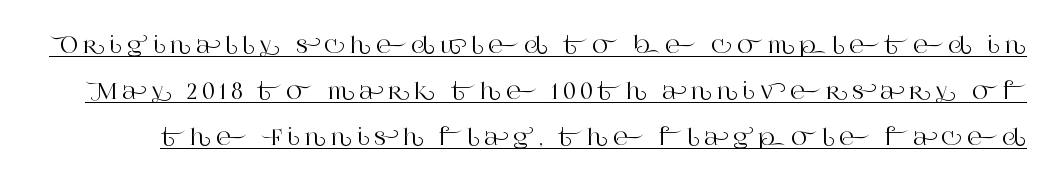
{"italic": "no", "underline": "yes", "line_spacing": "loose", "line_spacing_ratio": 2.09, "letter_spacing": "wide", "letter_spacing_em": 0.22, "glyph_px": 22}
